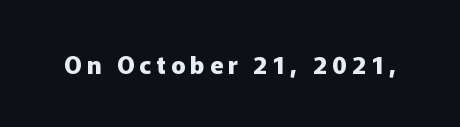
The image shows 24 px bold type, upright; set unusually wide letter spacing (+0.21 em), not underlined.
